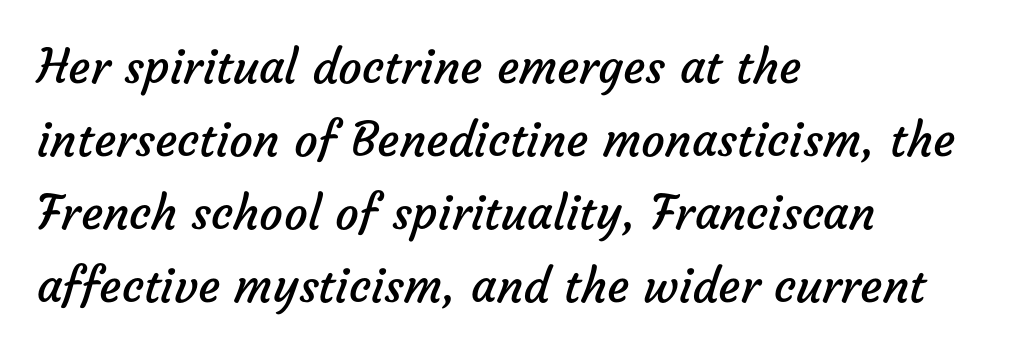
The image shows 47 px regular-weight sans-serif type; set left-aligned, normal line spacing (1.55x), normal letter spacing, not underlined; low stroke contrast and a medium x-height.
